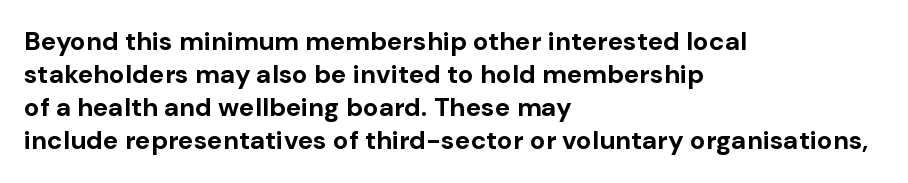
The leading is moderate, giving the passage an even texture. A dark, heavy texture on the line: the type is bold. Descenders hang freely into open space. Letter spacing: default. Notice how the passage keeps a crisp vertical edge on the left only. This is roman type, the default non-slanted kind.
